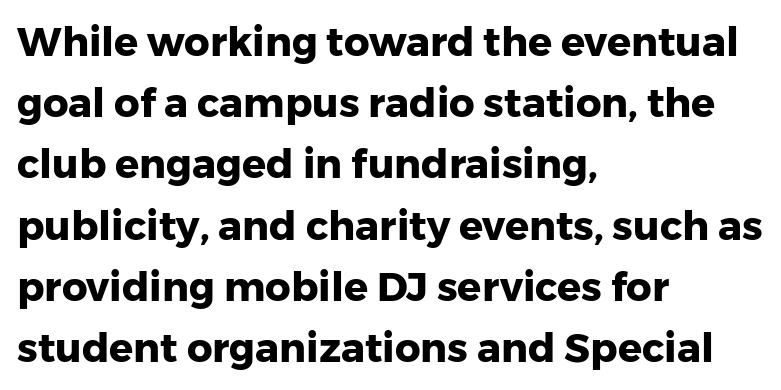
Q: Is the text bold? A: Yes.
Q: Is the text italic (slanted)? A: No, it is upright.
Q: Is the typeface a serif or a sans-serif typeface? A: Sans-serif.
Q: Is the text underlined? A: No.
Q: How is the paragraph aligned? A: Left-aligned.
Q: Is the spacing between letters normal or unusually wide? A: Normal.
Q: Is the spacing between lines tight, normal or loose? A: Normal.
Q: Width (condensed, normal, or wide)? A: Normal.
Q: Stroke contrast? A: Low.
Q: x-height? A: Medium.
Q: Monospaced? A: No.
